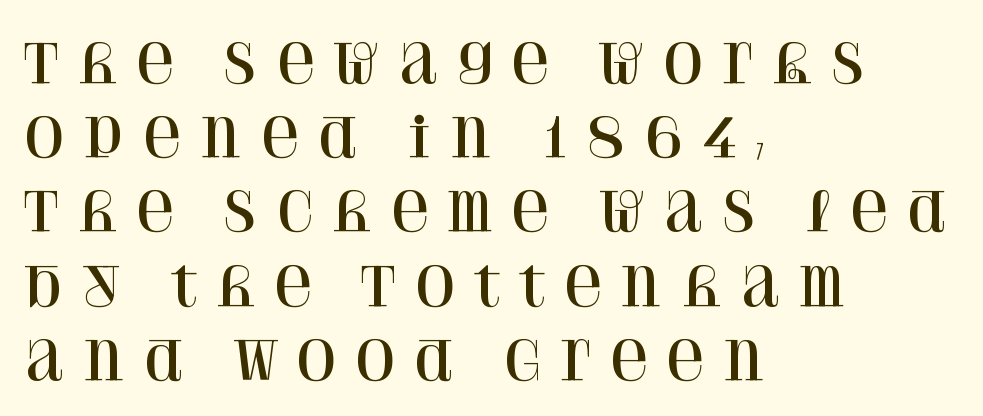
Q: Is the text italic (slanted)? A: No, it is upright.
Q: Is the typeface a serif or a sans-serif typeface? A: Serif.
Q: Is the text underlined? A: No.
Q: How is the paragraph aligned? A: Left-aligned.
Q: Is the spacing between letters normal or unusually wide? A: Unusually wide.
Q: Is the spacing between lines tight, normal or loose? A: Normal.
Q: Width (condensed, normal, or wide)? A: Normal.
Q: Stroke contrast? A: High.
Q: x-height? A: Large.
Q: Monospaced? A: No.
